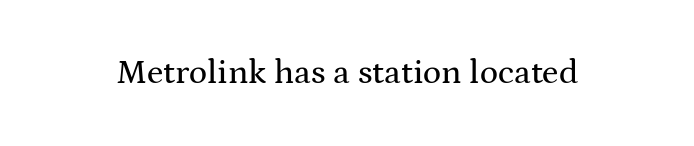
The image shows 34 px wide serif type, upright; set normal letter spacing, not underlined; medium stroke contrast and a medium x-height.
